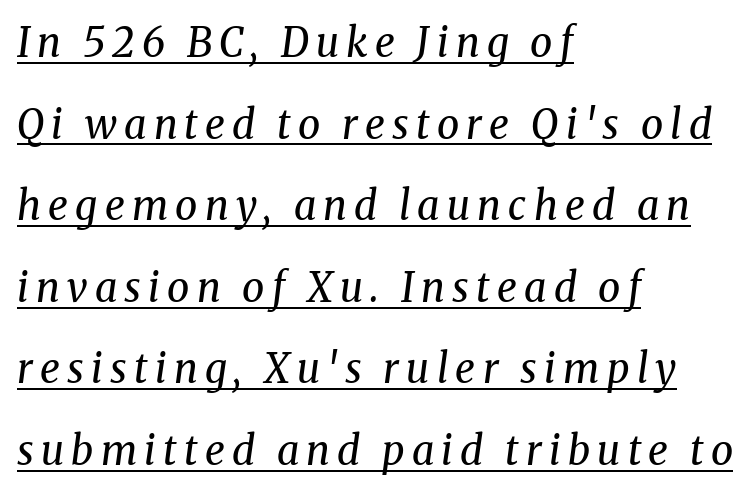
{"serif": "yes", "italic": "yes", "lean": "right", "slant_degrees": 8, "bold": "no", "weight": "regular", "width": "normal", "stroke_contrast": "medium", "x_height": "medium", "monospaced": "no", "underline": "yes", "align": "left", "line_spacing": "loose", "line_spacing_ratio": 2.04, "glyph_px": 40}
